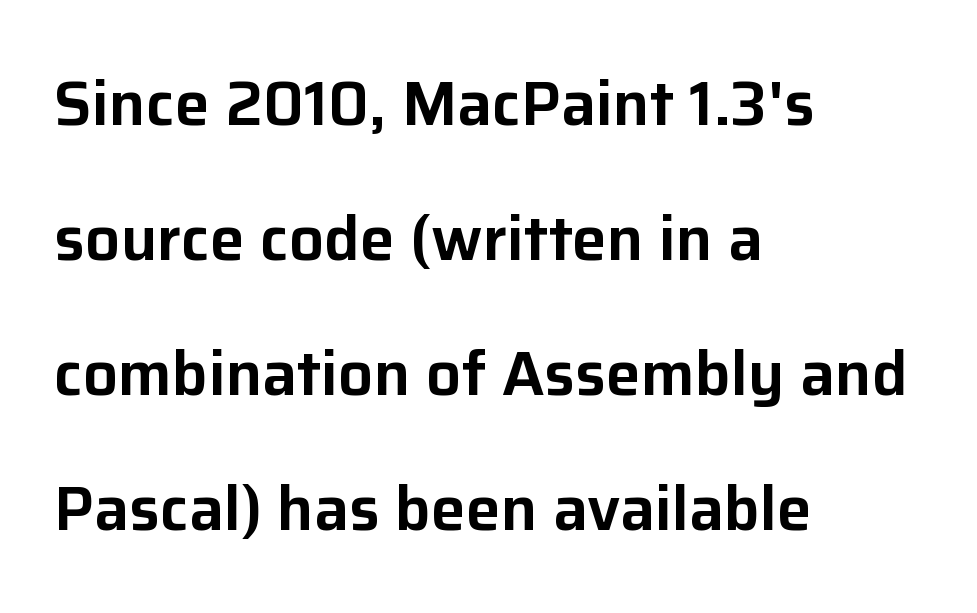
Q: Is the text italic (slanted)? A: No, it is upright.
Q: Is the typeface a serif or a sans-serif typeface? A: Sans-serif.
Q: Is the text underlined? A: No.
Q: How is the paragraph aligned? A: Left-aligned.
Q: Is the spacing between letters normal or unusually wide? A: Normal.
Q: Is the spacing between lines tight, normal or loose? A: Loose.
Q: Width (condensed, normal, or wide)? A: Normal.
Q: Stroke contrast? A: Low.
Q: x-height? A: Medium.
Q: Monospaced? A: No.
